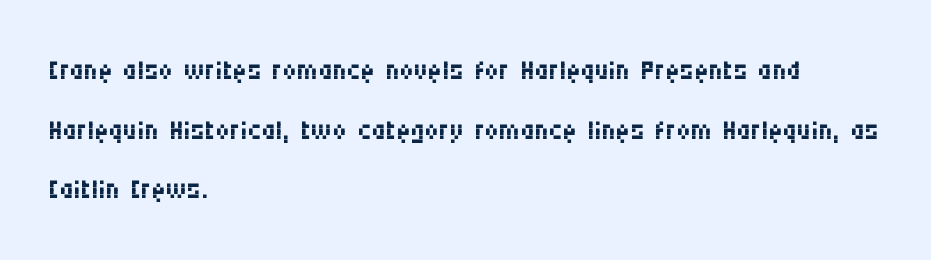
{"serif": "no", "italic": "no", "bold": "no", "weight": "regular", "width": "condensed", "stroke_contrast": "medium", "x_height": "large", "monospaced": "no", "underline": "no", "align": "left", "line_spacing": "normal", "line_spacing_ratio": 1.53, "letter_spacing": "normal", "letter_spacing_em": 0.0, "glyph_px": 39}
